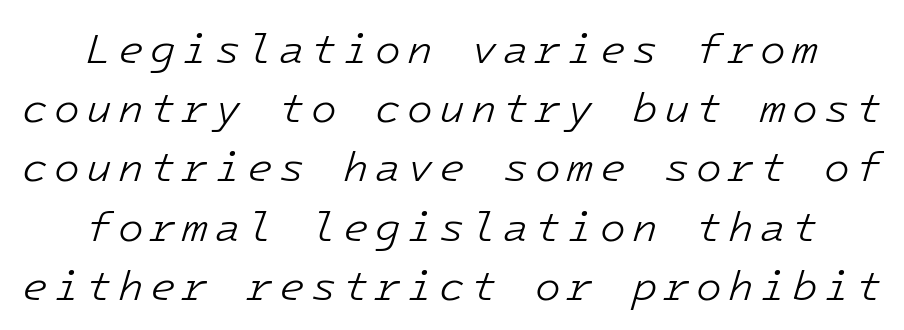
Q: Is the text bold? A: No.
Q: Is the text italic (slanted)? A: Yes, it leans right by about 16 degrees.
Q: Is the text underlined? A: No.
Q: How is the paragraph aligned? A: Centered.
Q: Is the spacing between lines tight, normal or loose? A: Normal.
Q: Width (condensed, normal, or wide)? A: Normal.
Q: Stroke contrast? A: Low.
Q: x-height? A: Medium.
Q: Monospaced? A: Yes.
